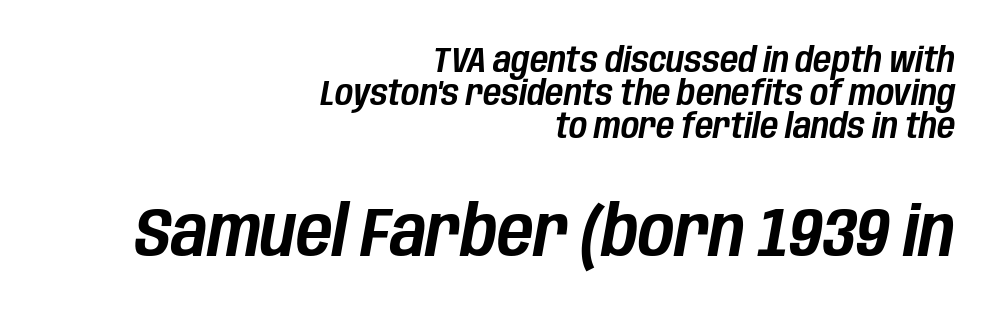
The image shows 70 px condensed type, italic (leaning right); set right-aligned, tight line spacing (0.95x), normal letter spacing, not underlined; the second (bottom) block is 2.0x larger; low stroke contrast and a large x-height.
